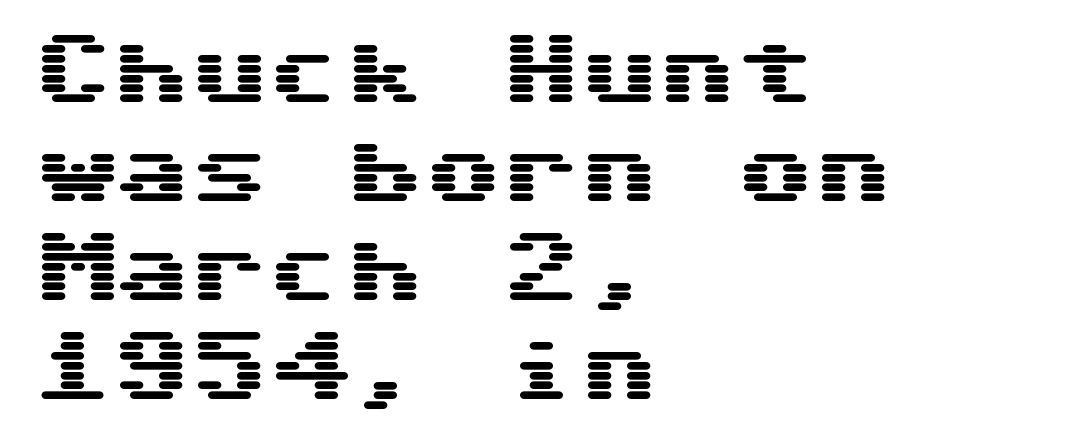
{"serif": "no", "italic": "no", "width": "wide", "stroke_contrast": "medium", "x_height": "medium", "monospaced": "yes", "underline": "no", "align": "left", "line_spacing": "normal", "line_spacing_ratio": 1.27, "letter_spacing": "normal", "letter_spacing_em": 0.0, "glyph_px": 78}
